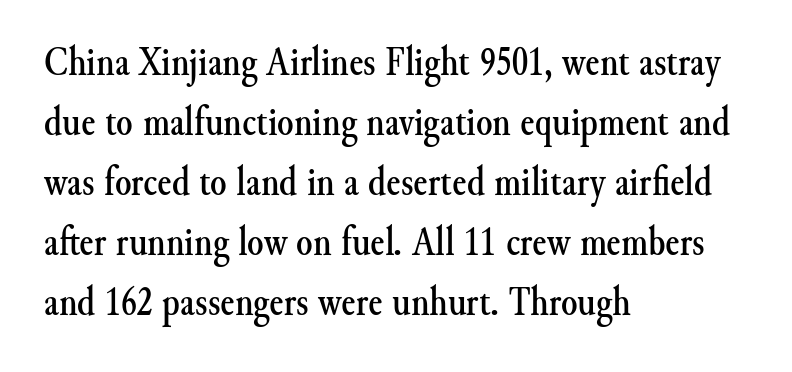
Rendered with straight, roman letterforms. This sample uses plain, unmodified letter spacing. Each letter keeps its own natural width here, so spacing adapts to shape. Casual observation: everything's shoved over to the left. The passage shown is not underscored anywhere.
